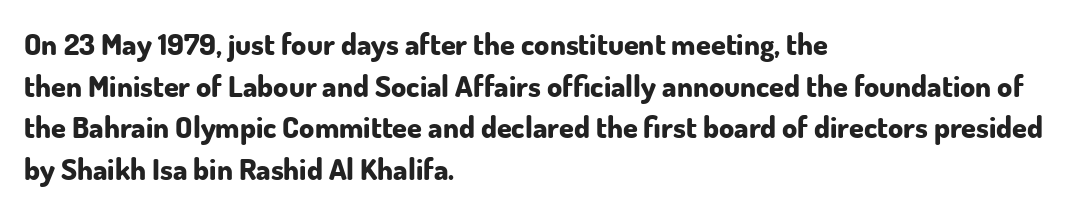
Q: Is the text bold? A: Yes.
Q: Is the text italic (slanted)? A: No, it is upright.
Q: Is the typeface a serif or a sans-serif typeface? A: Sans-serif.
Q: Is the text underlined? A: No.
Q: How is the paragraph aligned? A: Left-aligned.
Q: Is the spacing between letters normal or unusually wide? A: Normal.
Q: Is the spacing between lines tight, normal or loose? A: Normal.
Q: Width (condensed, normal, or wide)? A: Normal.
Q: Stroke contrast? A: Low.
Q: x-height? A: Small.
Q: Monospaced? A: No.
